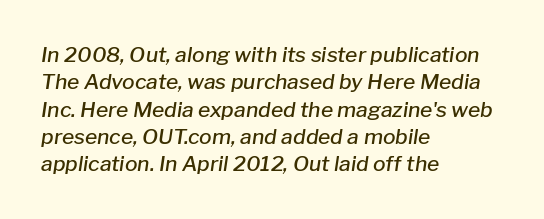
{"italic": "yes", "lean": "right", "slant_degrees": 8, "bold": "semi", "underline": "no", "align": "left", "line_spacing": "normal", "line_spacing_ratio": 1.3, "letter_spacing": "normal", "letter_spacing_em": 0.0, "glyph_px": 21}
